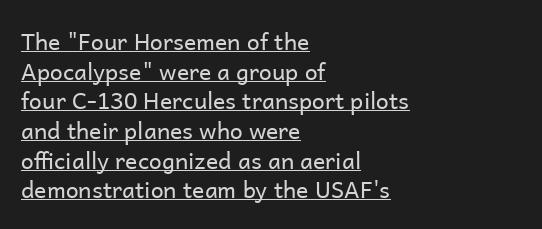
The image shows 23 px text type, upright; set left-aligned, normal line spacing (1.29x), normal letter spacing, underlined.
